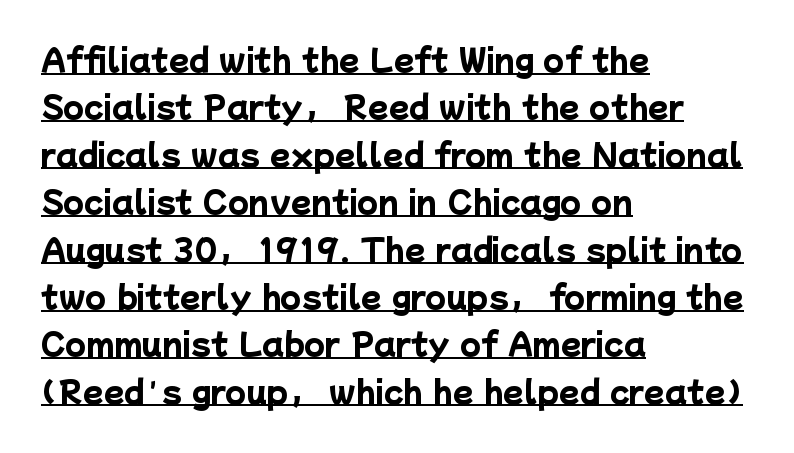
The image shows 30 px heavy sans-serif type; set left-aligned, normal line spacing (1.58x), normal letter spacing, underlined; low stroke contrast and a medium x-height.
